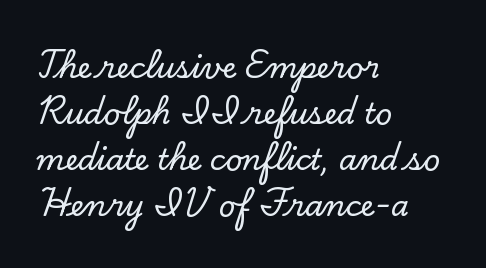
The image shows 29 px serif type; set left-aligned, normal line spacing (1.59x), normal letter spacing, not underlined; low stroke contrast and a small x-height.
